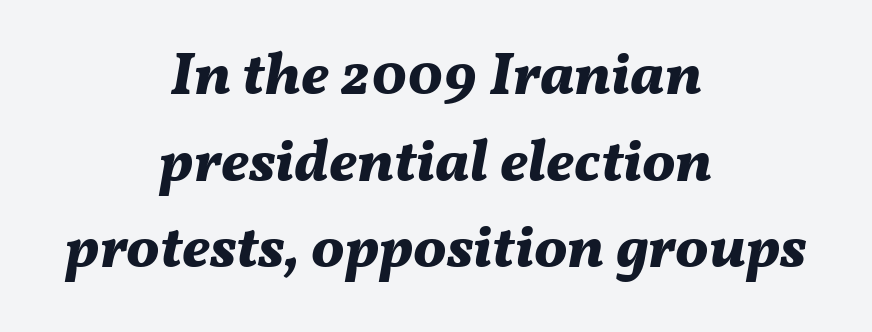
{"italic": "yes", "lean": "right", "slant_degrees": 11, "bold": "yes", "weight": "bold", "width": "normal", "stroke_contrast": "medium", "x_height": "medium", "monospaced": "no", "underline": "no", "align": "center", "line_spacing": "normal", "line_spacing_ratio": 1.47, "letter_spacing": "normal", "letter_spacing_em": 0.0, "glyph_px": 59}
